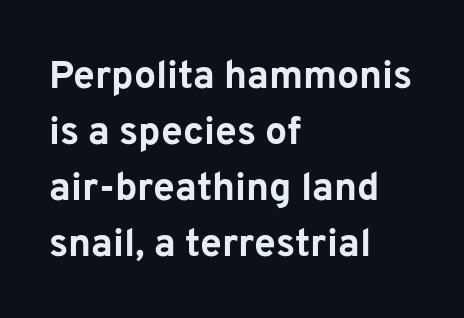
{"serif": "no", "italic": "no", "bold": "yes", "weight": "bold", "width": "normal", "stroke_contrast": "low", "x_height": "medium", "monospaced": "no", "underline": "no", "align": "left", "line_spacing": "normal", "line_spacing_ratio": 1.44, "letter_spacing": "normal", "letter_spacing_em": 0.0, "glyph_px": 39}
